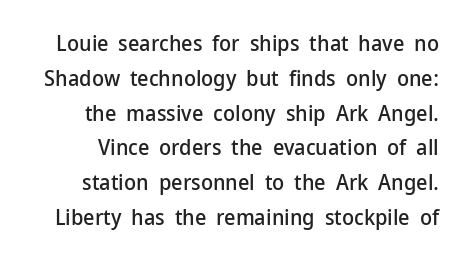
The image shows 22 px text type, upright; set normal line spacing (1.58x), normal letter spacing, not underlined.
